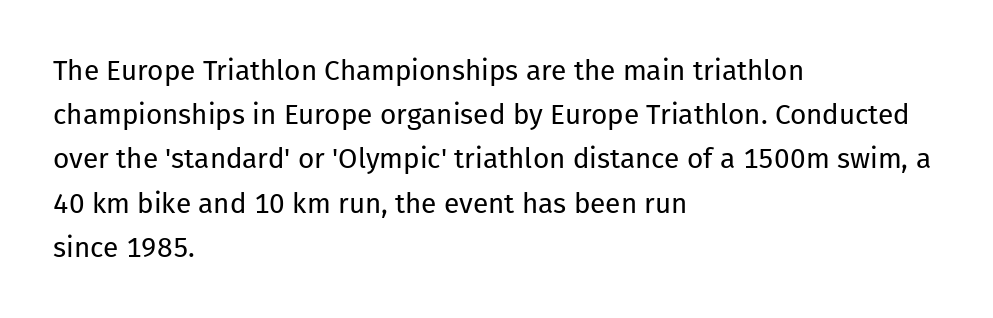
{"serif": "no", "italic": "no", "bold": "no", "weight": "regular", "width": "normal", "stroke_contrast": "low", "x_height": "medium", "monospaced": "no", "underline": "no", "align": "left", "line_spacing": "normal", "line_spacing_ratio": 1.58, "letter_spacing": "normal", "letter_spacing_em": 0.0, "glyph_px": 28}
